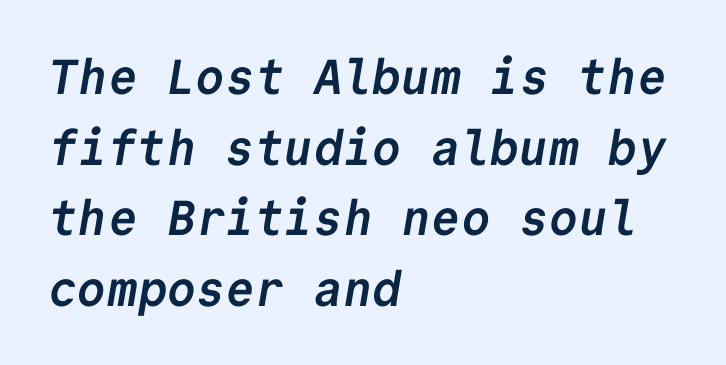
These lines are rendered in a fixed-pitch font. The lines sit at an ordinary, default distance from one another. Does the weight exceed regular? Yes, all the way to bold. If you drew a ruler down the left edge, every line would touch it.
